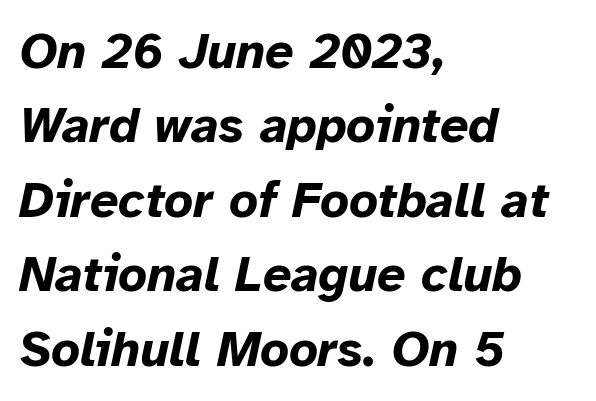
The image shows 50 px bold type, italic (leaning right); set left-aligned, normal line spacing (1.49x), normal letter spacing, not underlined; low stroke contrast and a medium x-height.
